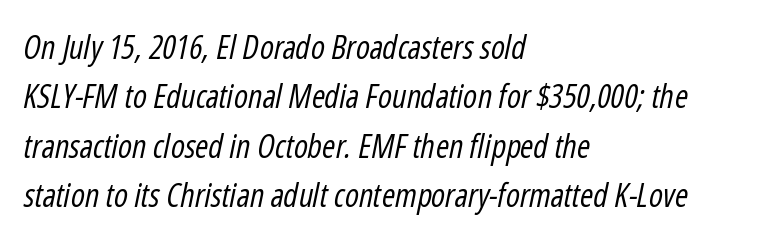
Left-aligned paragraph, ragged on the right. Emphasis-style slanted type is in use. Note the varied advance widths — an 'i' is clearly narrower than an 'm'. Standard letterfit; no display-style spreading of the glyphs. No heavy texture on the line: the type isn't bold. Nobody drew a line under any word here.
